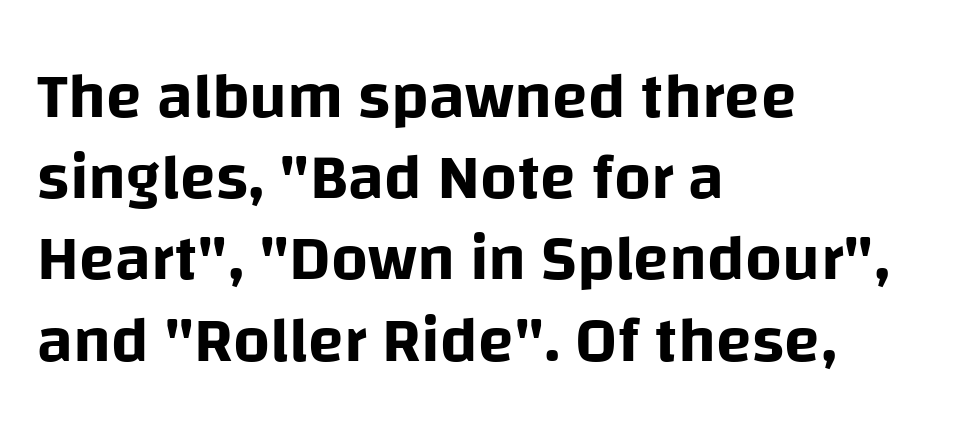
{"serif": "no", "italic": "no", "width": "normal", "stroke_contrast": "low", "x_height": "large", "monospaced": "no", "underline": "no", "align": "left", "line_spacing": "normal", "line_spacing_ratio": 1.25, "letter_spacing": "normal", "letter_spacing_em": 0.0, "glyph_px": 65}
